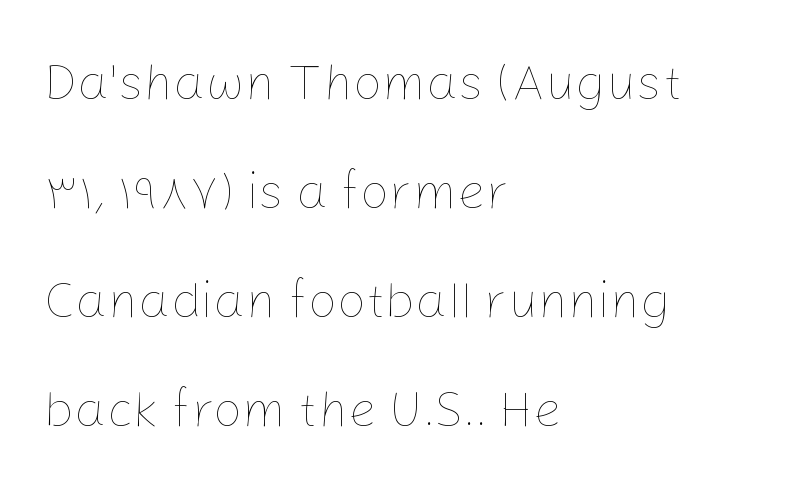
Q: Is the text bold? A: No.
Q: Is the text italic (slanted)? A: No, it is upright.
Q: Is the text underlined? A: No.
Q: How is the paragraph aligned? A: Left-aligned.
Q: Is the spacing between letters normal or unusually wide? A: Normal.
Q: Is the spacing between lines tight, normal or loose? A: Loose.
Q: Width (condensed, normal, or wide)? A: Normal.
Q: Stroke contrast? A: Low.
Q: x-height? A: Medium.
Q: Monospaced? A: No.
